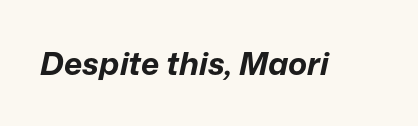
Q: Is the text bold? A: Yes.
Q: Is the text italic (slanted)? A: Yes, it leans right by about 12 degrees.
Q: Is the text underlined? A: No.
Q: Is the spacing between letters normal or unusually wide? A: Normal.
Q: Width (condensed, normal, or wide)? A: Normal.
Q: Stroke contrast? A: Low.
Q: x-height? A: Medium.
Q: Monospaced? A: No.
